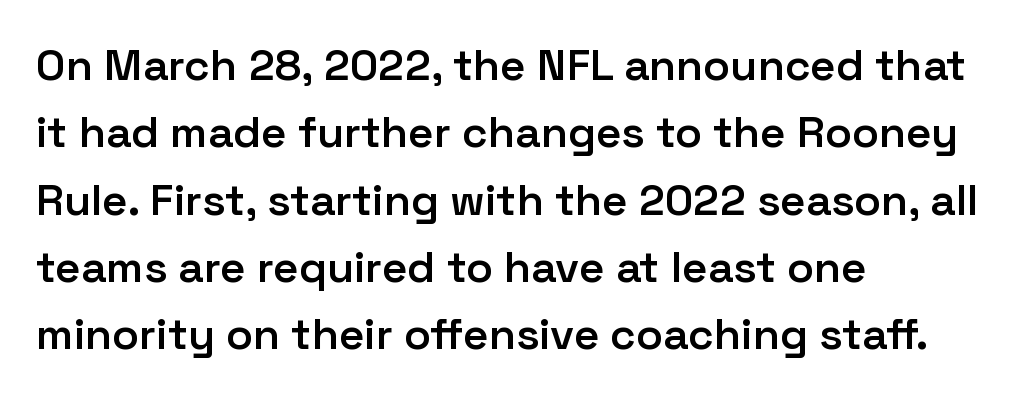
The characters display no serif detailing; their extremities are plain. The rendering uses a moderate line-height, typical for paragraphs. Stroke thickness is moderately raised; the sample reads as semibold. Is there any slant? The stems are plumb. The glyphs are unaccompanied by any horizontal stroke below them.
